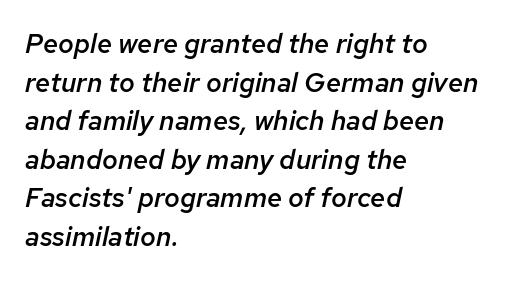
{"italic": "yes", "lean": "right", "slant_degrees": 12, "bold": "semi", "underline": "no", "align": "left", "line_spacing": "normal", "line_spacing_ratio": 1.43, "letter_spacing": "normal", "letter_spacing_em": 0.0, "glyph_px": 27}
